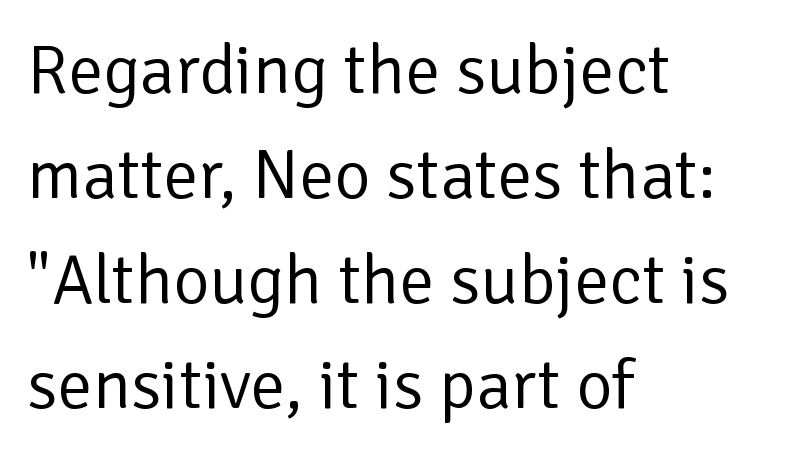
The image shows 70 px regular-weight sans-serif type, upright; set left-aligned, normal line spacing (1.5x), normal letter spacing, not underlined; low stroke contrast and a medium x-height.
